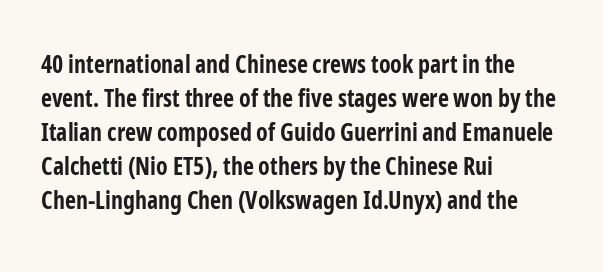
The passage shown stacks its lines at a standard gap. These lines keep a tight, regular rhythm from letter to letter. Descenders hang freely into open space. The sample has been set heavy, in full bold. Leftover space on each line is placed entirely after the last word. Nope, not italic — everything's standing straight.
